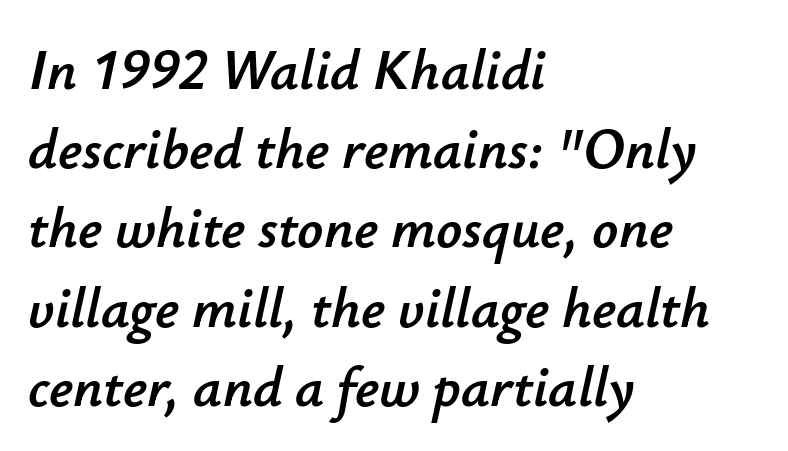
The image shows 57 px text type, italic (leaning right); set left-aligned, normal line spacing (1.39x), normal letter spacing, not underlined; low stroke contrast and a small x-height.
